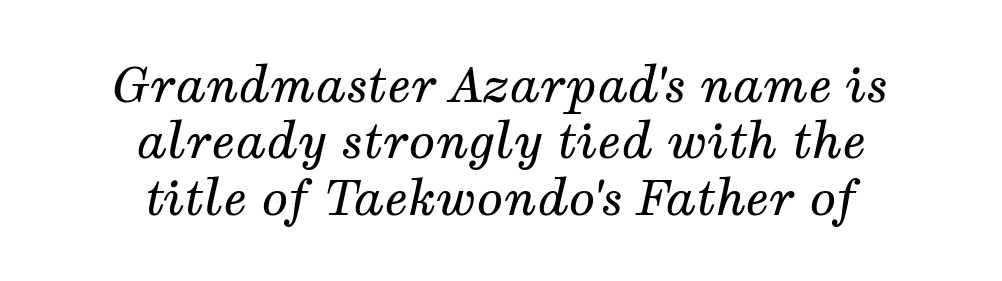
Q: Is the text bold? A: No.
Q: Is the text italic (slanted)? A: Yes, it leans right by about 12 degrees.
Q: Is the typeface a serif or a sans-serif typeface? A: Serif.
Q: Is the text underlined? A: No.
Q: How is the paragraph aligned? A: Centered.
Q: Is the spacing between letters normal or unusually wide? A: Normal.
Q: Is the spacing between lines tight, normal or loose? A: Tight.
Q: Width (condensed, normal, or wide)? A: Normal.
Q: Stroke contrast? A: Medium.
Q: x-height? A: Medium.
Q: Monospaced? A: No.
